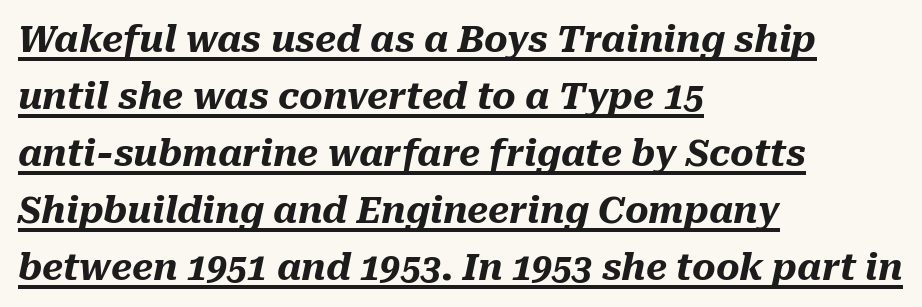
The image shows 36 px heavy type, italic (leaning right); set left-aligned, normal line spacing (1.58x), normal letter spacing, underlined; medium stroke contrast and a medium x-height.
